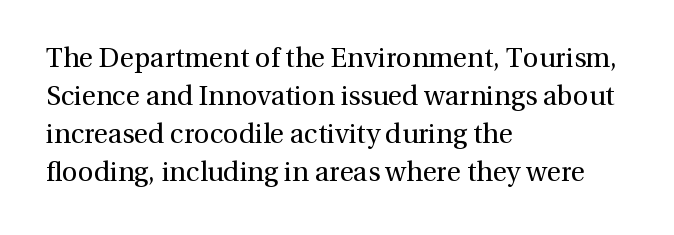
The designer left line spacing at the default. A classic flush-left, rag-right setting is used for this passage. The font sits on the lighter half of the weight spectrum, regular included. The letters stand straight up with perfectly vertical stems. No word sits above an underline.
